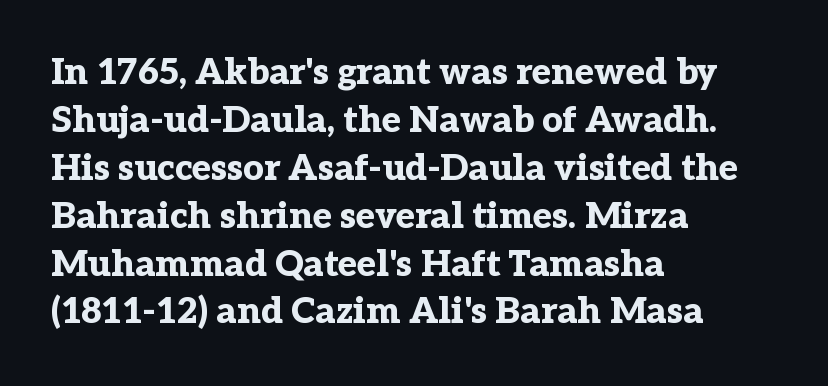
Is this a fixed-width face? No — the glyphs have proportional, varying widths. These lines were composed using upright roman letters. Honestly, the letter spacing is just normal — you wouldn't notice it. Font category for this specimen: serif.
